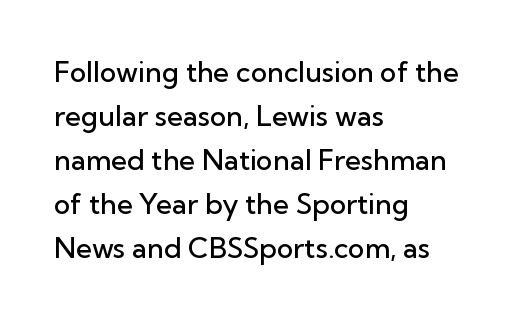
The rendering uses a semibold face; strokes are thickened but not to full bold. Each word holds together tightly as a unit, with standard inter-letter gaps. One glance says typical: line gaps are just what's usual. Casual observation: everything's shoved over to the left.
